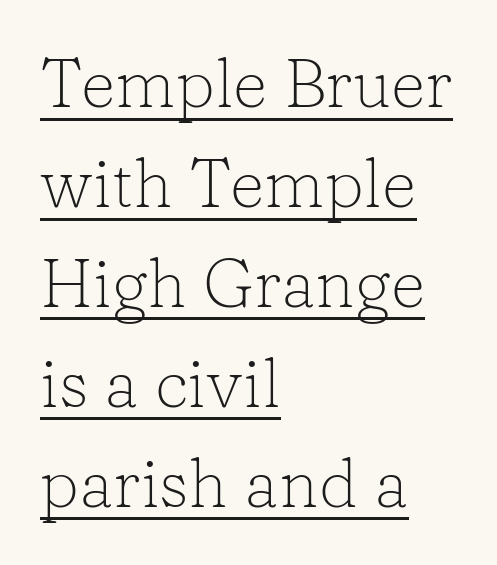
{"serif": "yes", "italic": "no", "bold": "no", "weight": "light", "width": "normal", "stroke_contrast": "low", "x_height": "medium", "monospaced": "no", "underline": "yes", "align": "left", "line_spacing": "normal", "line_spacing_ratio": 1.47, "letter_spacing": "normal", "letter_spacing_em": 0.0, "glyph_px": 68}
